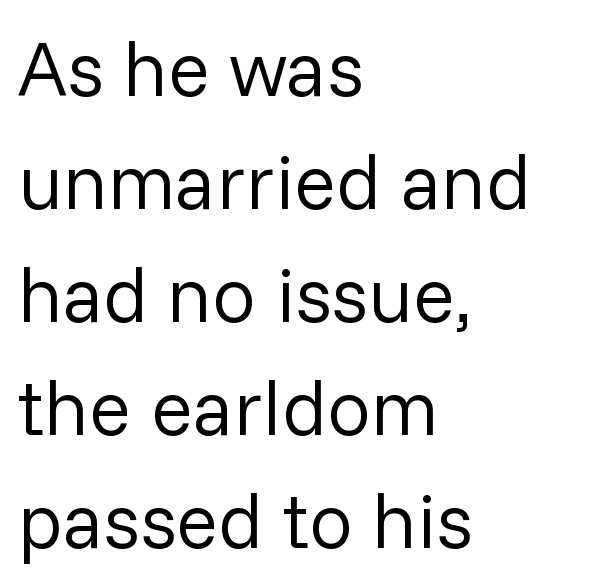
{"serif": "no", "italic": "no", "bold": "no", "weight": "regular", "width": "normal", "stroke_contrast": "low", "x_height": "medium", "monospaced": "no", "underline": "no", "align": "left", "line_spacing": "normal", "line_spacing_ratio": 1.45, "letter_spacing": "normal", "letter_spacing_em": 0.0, "glyph_px": 78}
